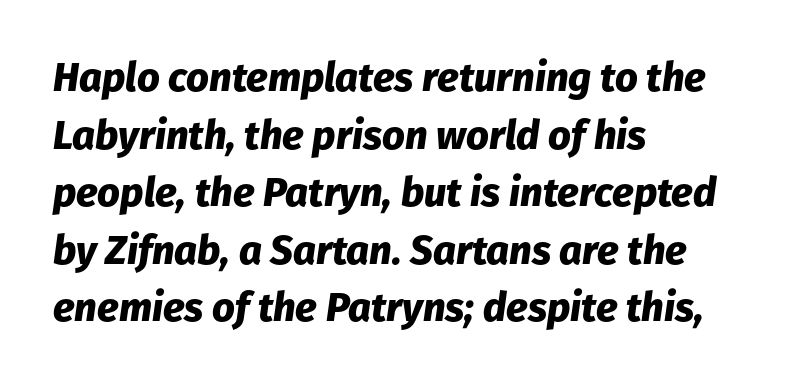
The image shows 40 px heavy type, italic (leaning right); set left-aligned, normal line spacing (1.44x), normal letter spacing, not underlined; low stroke contrast and a medium x-height.
